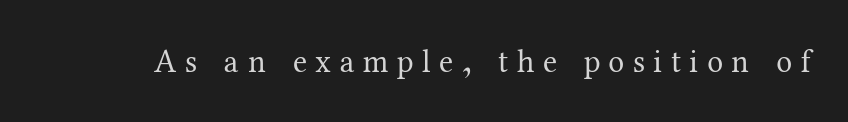
{"serif": "yes", "italic": "no", "bold": "no", "weight": "regular", "width": "normal", "stroke_contrast": "medium", "x_height": "medium", "monospaced": "no", "underline": "no", "letter_spacing": "wide", "letter_spacing_em": 0.27, "glyph_px": 32}
